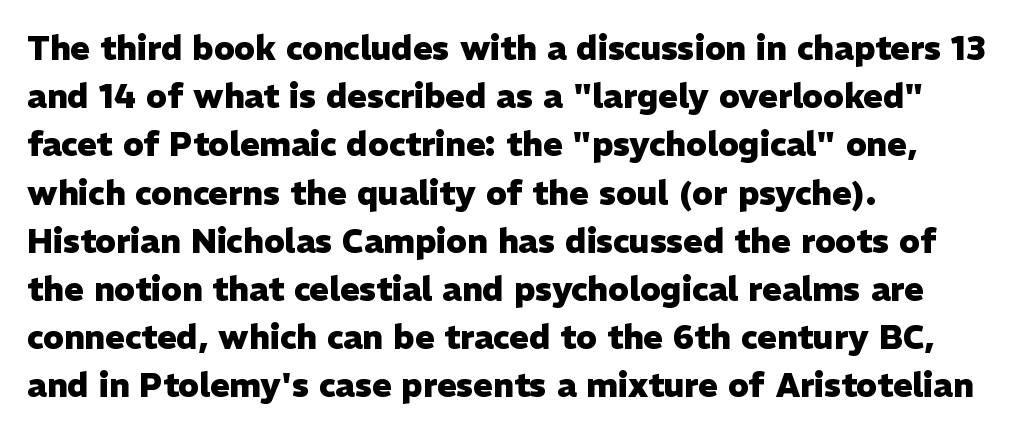
{"serif": "no", "italic": "no", "bold": "yes", "weight": "heavy", "width": "normal", "stroke_contrast": "low", "x_height": "medium", "monospaced": "no", "underline": "no", "align": "left", "line_spacing": "normal", "line_spacing_ratio": 1.46, "letter_spacing": "normal", "letter_spacing_em": 0.0, "glyph_px": 33}
